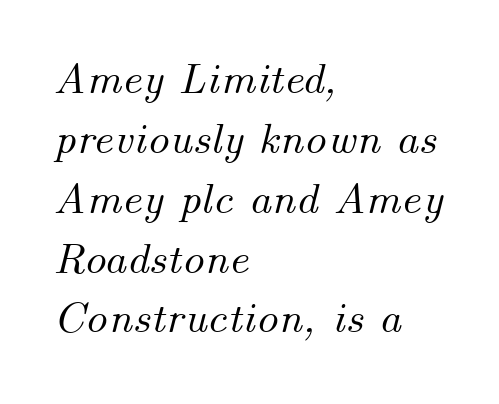
Underline: absent. In terms of letterspacing, this is plain default setting. Each letter keeps its own natural width here, so spacing adapts to shape. Every row of glyphs begins at an identical x-position on the left. Emphasis-style slanted type is in use. The passage shown stacks its lines at a standard gap.
